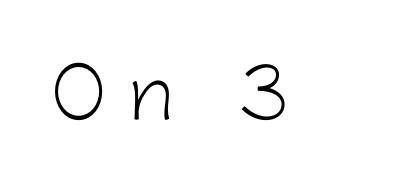
The image shows 69 px light sans-serif type, upright; set unusually wide letter spacing (+0.35 em), not underlined; low stroke contrast and a medium x-height.
